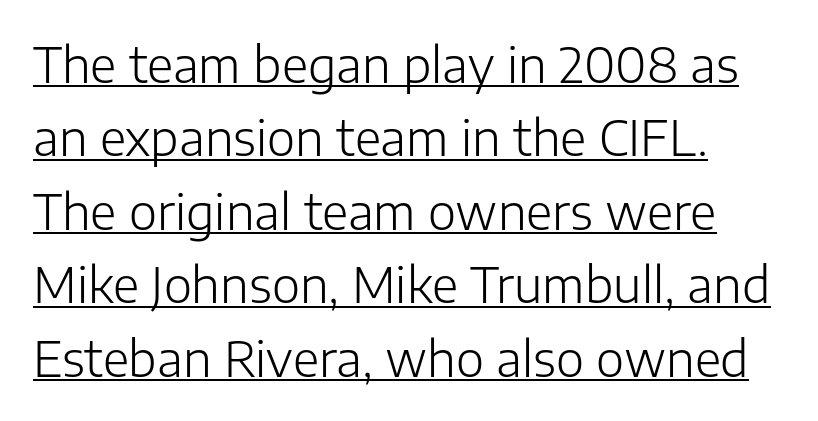
{"serif": "no", "italic": "no", "bold": "no", "weight": "light", "width": "normal", "stroke_contrast": "low", "x_height": "medium", "monospaced": "no", "underline": "yes", "align": "left", "line_spacing": "normal", "line_spacing_ratio": 1.53, "letter_spacing": "normal", "letter_spacing_em": 0.0, "glyph_px": 48}
